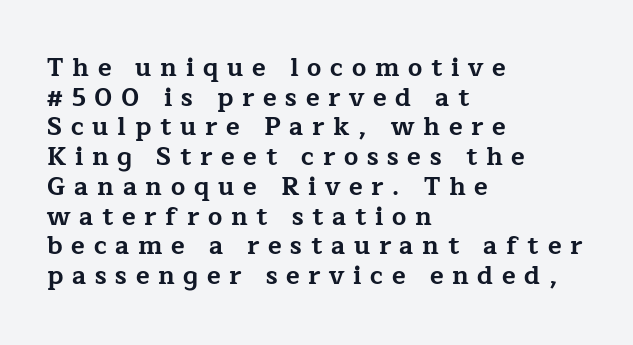
This rendering widens character spacing well past its baseline value. Strong, thick strokes mark this as bold type. The text block is weighted toward the left margin, trailing off unevenly rightward. This is roman type, the default non-slanted kind.
